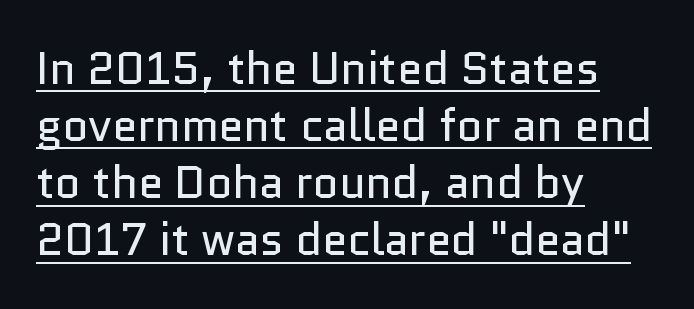
The image shows 45 px regular-weight sans-serif type, upright; set left-aligned, normal line spacing (1.27x), normal letter spacing, underlined; low stroke contrast and a medium x-height.
